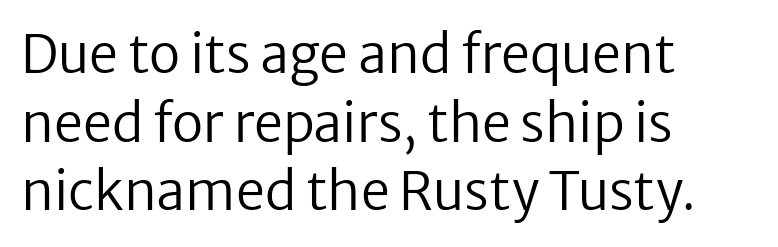
The image shows 52 px regular-weight sans-serif type, upright; set left-aligned, normal line spacing (1.32x), normal letter spacing, not underlined; low stroke contrast and a medium x-height.
